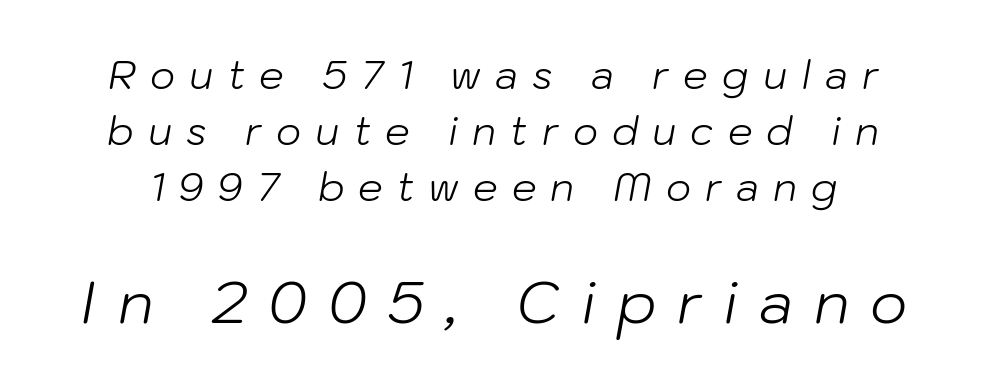
Q: Is the text bold? A: No.
Q: Is the text italic (slanted)? A: Yes, it leans right by about 10 degrees.
Q: Is the text underlined? A: No.
Q: Is the spacing between letters normal or unusually wide? A: Unusually wide.
Q: Is the spacing between lines tight, normal or loose? A: Normal.
Q: Which block of text is set in a larger size, the first (top) or the second (bottom)? A: The second (bottom) one.
Q: Width (condensed, normal, or wide)? A: Normal.
Q: Stroke contrast? A: Low.
Q: x-height? A: Medium.
Q: Monospaced? A: No.
